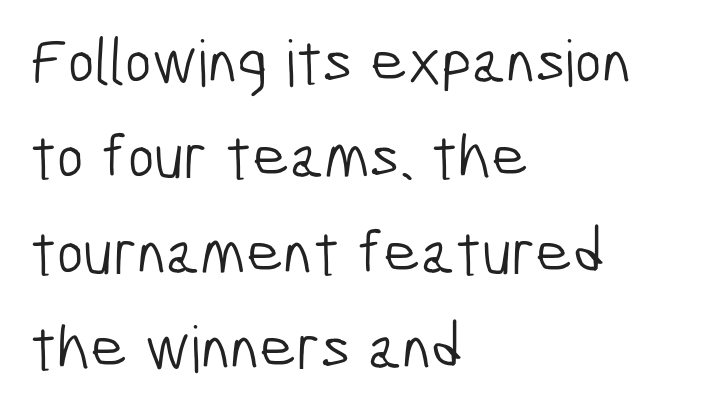
{"serif": "no", "bold": "no", "weight": "light", "width": "condensed", "stroke_contrast": "low", "x_height": "medium", "monospaced": "no", "underline": "no", "align": "left", "line_spacing": "normal", "line_spacing_ratio": 1.49, "letter_spacing": "normal", "letter_spacing_em": 0.0, "glyph_px": 64}
